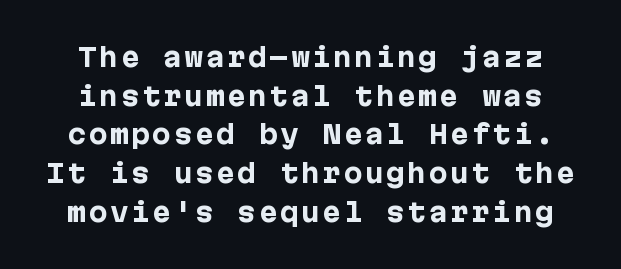
The baseline area is clear. Quick note: not italic, upright. The vertical gap from one line to the next is medium. Typesetter's note: full bold, strokes at maximum text heaviness.
